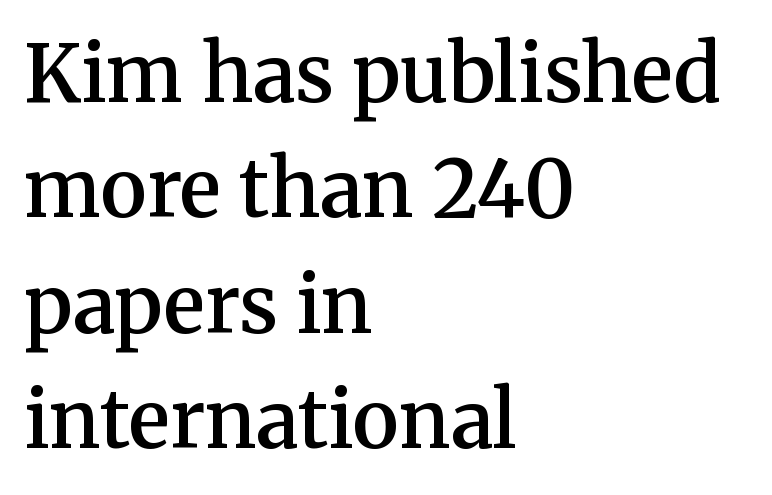
Does the copy run flush right? No — it runs flush left. This sample uses an upright cut, with every glyph sitting square on the baseline. Horizontal bands of white between lines are of average thickness. These lines are rendered in a variable-pitch font. I'd describe the lettering as semibold — firm but not a full bold.
